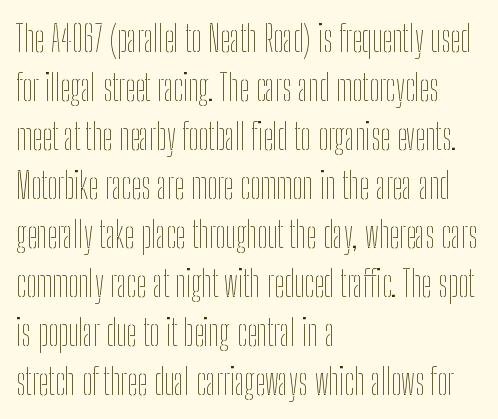
Q: Is the text bold? A: No.
Q: Is the text italic (slanted)? A: No, it is upright.
Q: Is the text underlined? A: No.
Q: How is the paragraph aligned? A: Left-aligned.
Q: Is the spacing between letters normal or unusually wide? A: Normal.
Q: Is the spacing between lines tight, normal or loose? A: Normal.
Q: Width (condensed, normal, or wide)? A: Condensed.
Q: Stroke contrast? A: Low.
Q: x-height? A: Medium.
Q: Monospaced? A: No.
